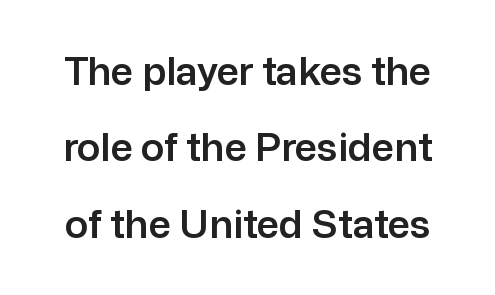
The image shows 39 px sans-serif type, upright; set loose line spacing (1.96x), normal letter spacing, not underlined; low stroke contrast and a medium x-height.
